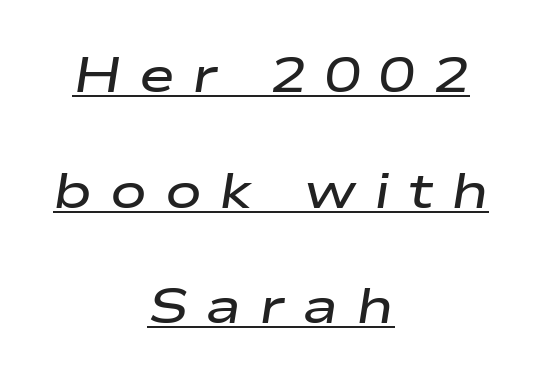
Q: Is the text bold? A: Semi-bold.
Q: Is the text italic (slanted)? A: Yes, it leans right by about 9 degrees.
Q: Is the text underlined? A: Yes.
Q: How is the paragraph aligned? A: Centered.
Q: Is the spacing between letters normal or unusually wide? A: Unusually wide.
Q: Is the spacing between lines tight, normal or loose? A: Loose.
Q: Width (condensed, normal, or wide)? A: Wide.
Q: Stroke contrast? A: Low.
Q: x-height? A: Medium.
Q: Monospaced? A: No.
